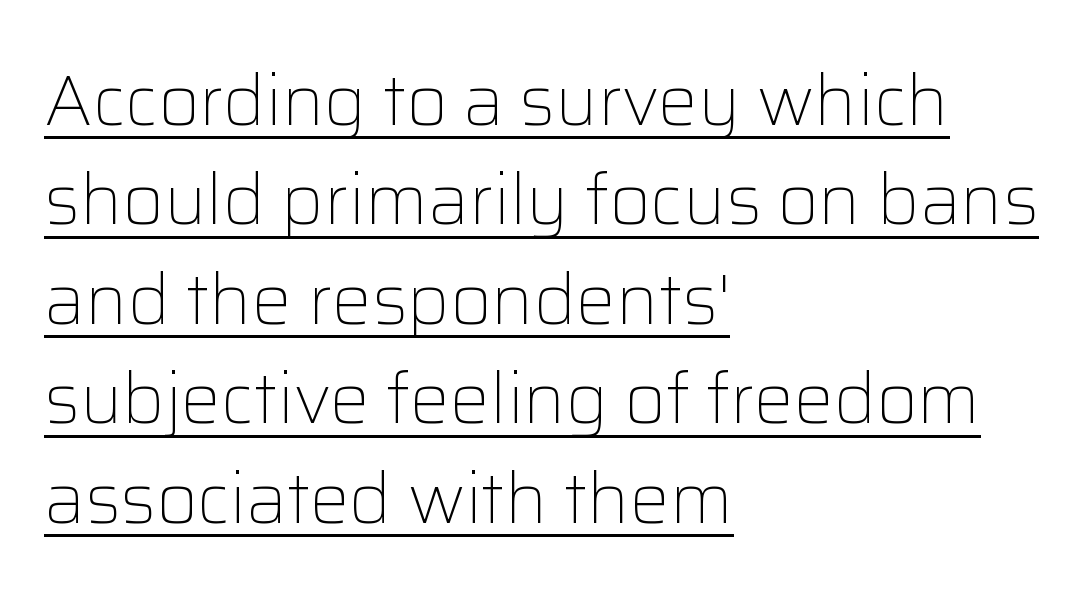
The designer went with a sans here, leaving each stem footless. Rendered with straight, roman letterforms. A continuous stroke trails under the words, as in a hyperlink. All the whitespace from short lines collects on the right. Vertical stems look standard width or narrower in stroke. Students, observe: this is what conventionally led text looks like.
